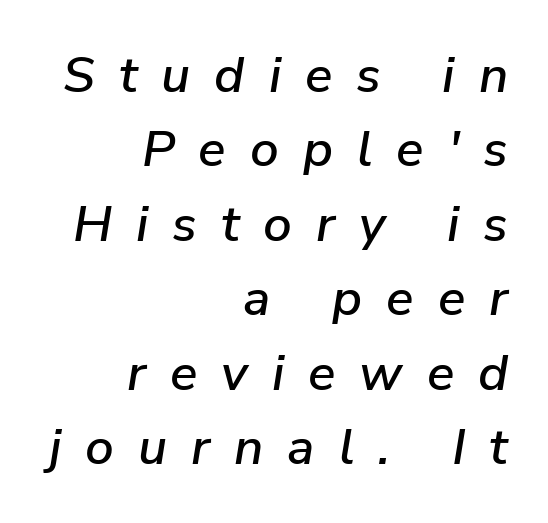
Q: Is the text italic (slanted)? A: Yes, it leans right by about 9 degrees.
Q: Is the text underlined? A: No.
Q: How is the paragraph aligned? A: Right-aligned.
Q: Is the spacing between letters normal or unusually wide? A: Unusually wide.
Q: Is the spacing between lines tight, normal or loose? A: Normal.
Q: Width (condensed, normal, or wide)? A: Normal.
Q: Stroke contrast? A: Low.
Q: x-height? A: Medium.
Q: Monospaced? A: No.
